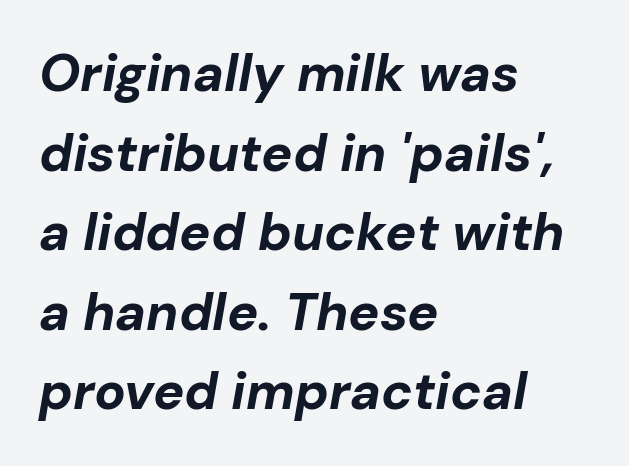
Q: Is the text bold? A: Yes.
Q: Is the text italic (slanted)? A: Yes, it leans right by about 10 degrees.
Q: Is the text underlined? A: No.
Q: How is the paragraph aligned? A: Left-aligned.
Q: Is the spacing between letters normal or unusually wide? A: Normal.
Q: Is the spacing between lines tight, normal or loose? A: Normal.
Q: Width (condensed, normal, or wide)? A: Normal.
Q: Stroke contrast? A: Low.
Q: x-height? A: Medium.
Q: Monospaced? A: No.
